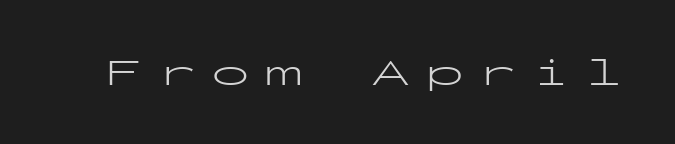
The words here are not underlined. The font's upright variant was chosen for this text. The type is letterspaced generously, with wide tracking. The type family on display is of the sans-serif kind. Compared with a typical body face, this is equally light or lighter still.
